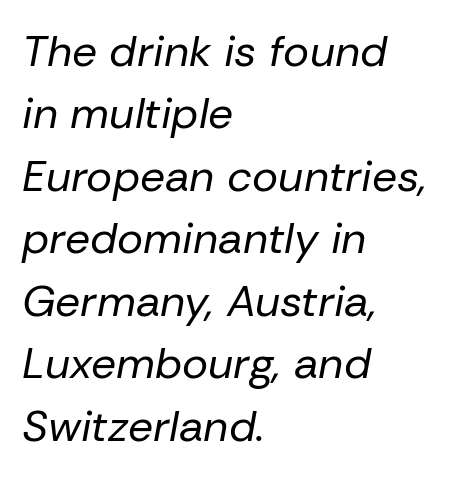
{"italic": "yes", "lean": "right", "slant_degrees": 10, "bold": "no", "weight": "regular", "width": "normal", "stroke_contrast": "low", "x_height": "medium", "monospaced": "no", "underline": "no", "align": "left", "line_spacing": "normal", "line_spacing_ratio": 1.42, "letter_spacing": "normal", "letter_spacing_em": 0.0, "glyph_px": 44}
